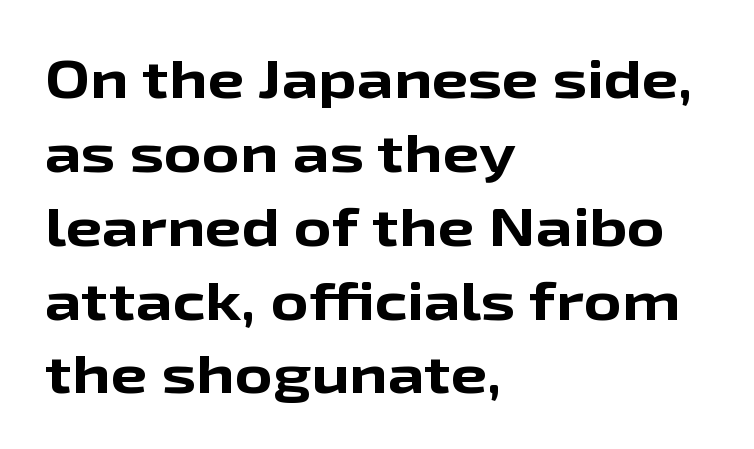
{"serif": "no", "italic": "no", "bold": "yes", "weight": "bold", "width": "wide", "stroke_contrast": "low", "x_height": "medium", "monospaced": "no", "underline": "no", "align": "left", "line_spacing": "normal", "line_spacing_ratio": 1.42, "letter_spacing": "normal", "letter_spacing_em": 0.0, "glyph_px": 52}
